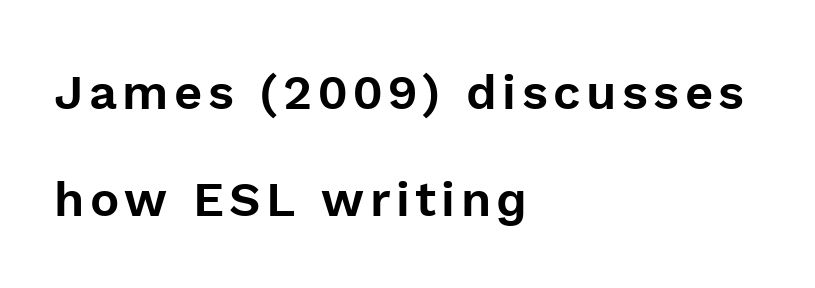
This rendering employs a face without finishing strokes, i.e., a sans-serif. Line starts are locked; line ends wander. Varying glyph widths throughout — classic text-font behaviour. If you measured baseline to baseline, you'd find a long distance. Any mark beneath the type? The region is blank.
